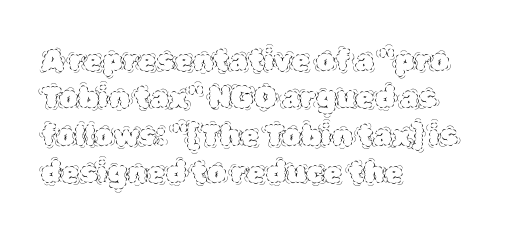
The designer left line spacing at the default. Observe the ordinary spacing: letters are neighbours, not strangers. Tall strokes in this sample are plumb rather than angled. Honestly, there is no underline to notice here at all.
